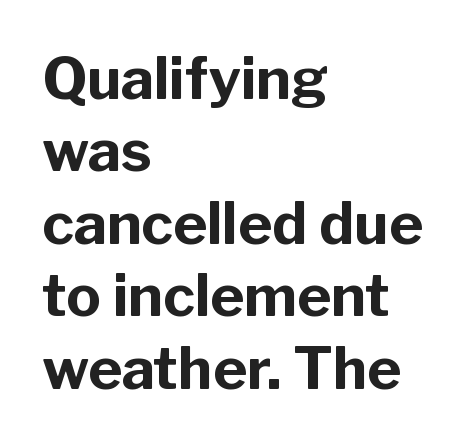
Glyph-to-glyph distance matches everyday printed text. Ordinary non-slanted type is in use. The passage shown is typed in a proportional face where columns would drift. Successive baselines arrive at the customary interval. The space beneath each line is pristine and unruled.
